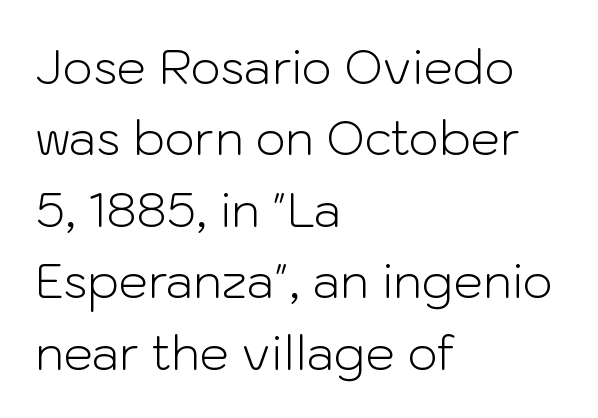
The image shows 47 px light sans-serif type, upright; set left-aligned, normal line spacing (1.52x), normal letter spacing, not underlined; low stroke contrast and a medium x-height.
